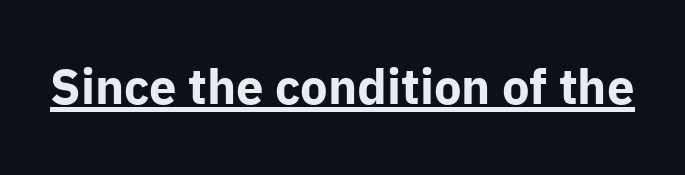
In terms of posture, this sample is upright. Looks like regular typesetting: each glyph gets only the width it needs. A typographer would call this underscored text. The rendering uses a bold face; every stroke is thick and dark. The letters carry no serifs — their stems end cleanly without finishing strokes. What stands out about the letter spacing? Nothing — it is the standard amount.
